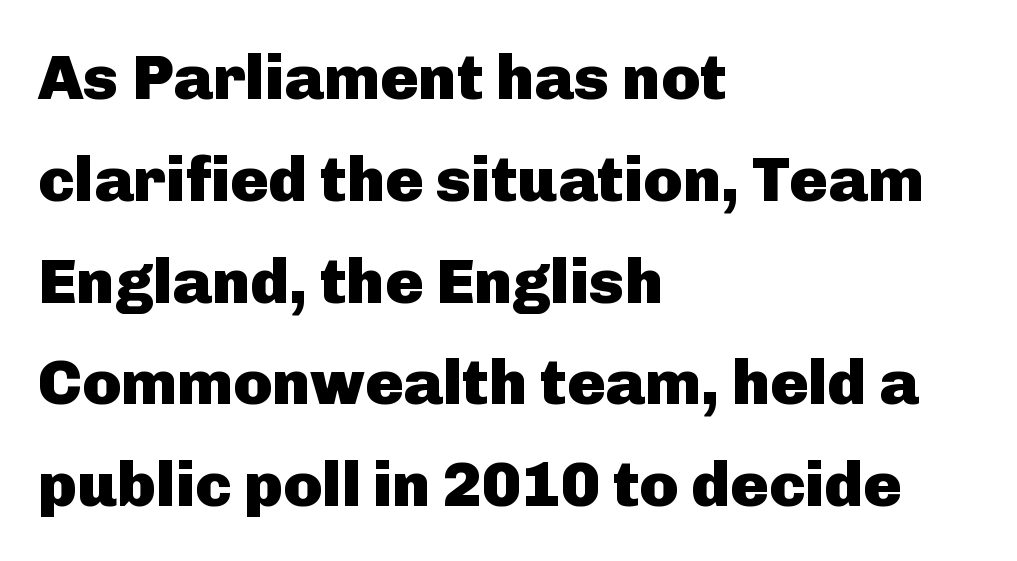
The rendering uses a bold face; every stroke is thick and dark. This is sans-serif lettering, the kind often seen on screens and signage. These lines sit exactly where default settings would place them. These lines stack with their left ends in a neat column. The space beneath each line is pristine and unruled.
